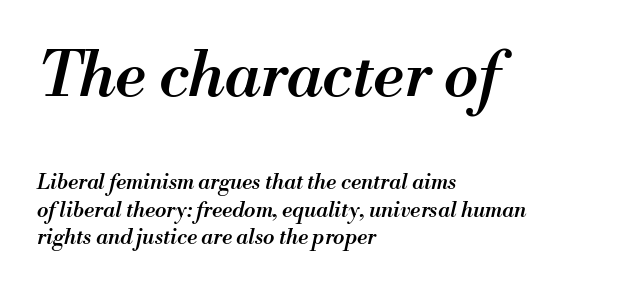
Proportional: the letters do not fall into vertical columns. The upper block of text is set noticeably larger than the block beneath it. These lines keep a tight, regular rhythm from letter to letter. A typesetter would call this leading conventional body-copy spacing. Stroke thickness is moderately raised; the sample reads as semibold. The typography opts for an oblique posture over an upright one.
